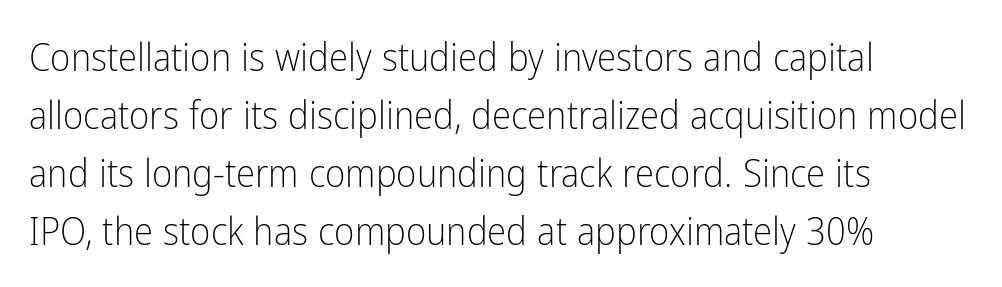
{"serif": "no", "italic": "no", "bold": "no", "weight": "light", "width": "condensed", "stroke_contrast": "low", "x_height": "medium", "monospaced": "no", "underline": "no", "align": "left", "line_spacing": "normal", "line_spacing_ratio": 1.49, "letter_spacing": "normal", "letter_spacing_em": 0.0, "glyph_px": 39}
